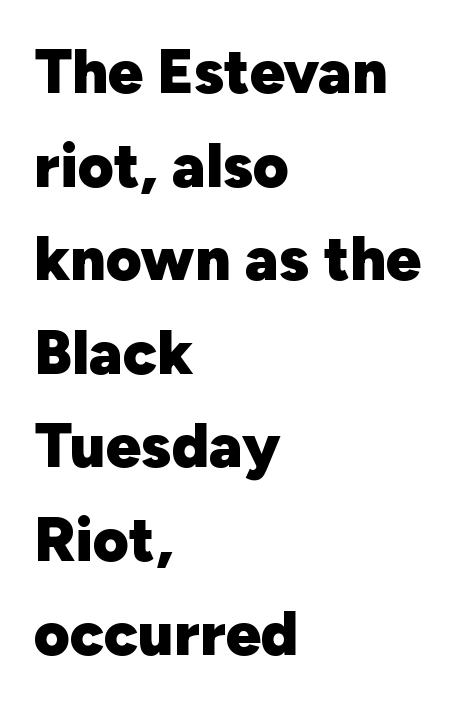
{"serif": "no", "italic": "no", "bold": "yes", "weight": "heavy", "width": "normal", "stroke_contrast": "low", "x_height": "medium", "monospaced": "no", "underline": "no", "align": "left", "line_spacing": "normal", "line_spacing_ratio": 1.51, "letter_spacing": "normal", "letter_spacing_em": 0.0, "glyph_px": 62}
